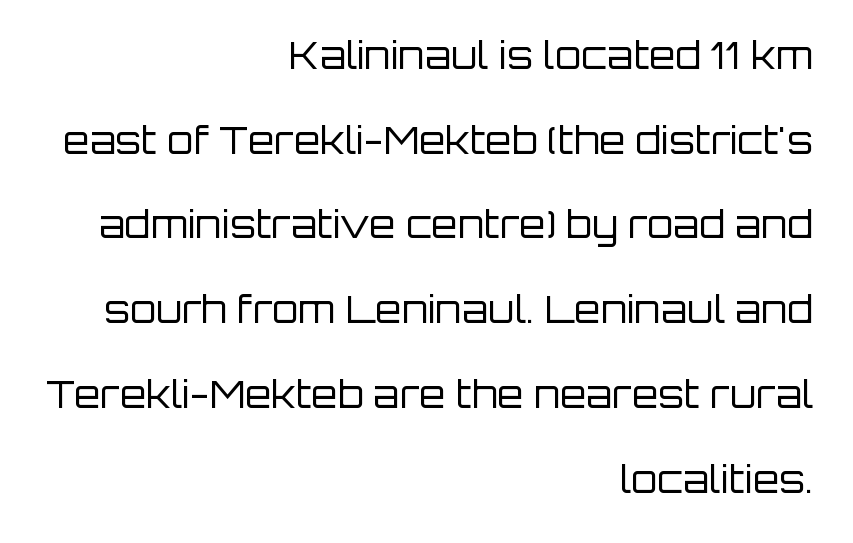
{"serif": "no", "italic": "no", "bold": "no", "weight": "regular", "width": "normal", "stroke_contrast": "low", "x_height": "large", "monospaced": "no", "underline": "no", "align": "right", "line_spacing": "loose", "line_spacing_ratio": 2.23, "letter_spacing": "normal", "letter_spacing_em": 0.0, "glyph_px": 38}
